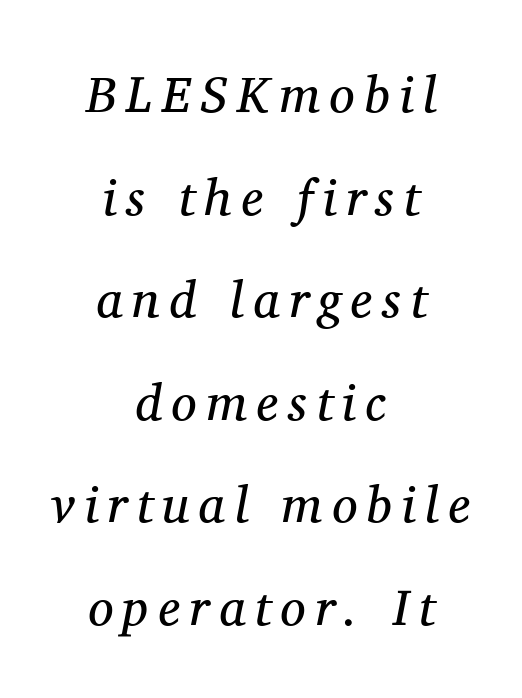
The image shows 51 px regular-weight serif type, italic (leaning right); set centered, loose line spacing (2.01x), not underlined; medium stroke contrast and a medium x-height.
